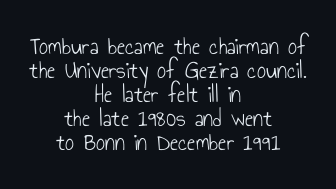
Q: Is the text bold? A: No.
Q: Is the text italic (slanted)? A: No, it is upright.
Q: Is the text underlined? A: No.
Q: How is the paragraph aligned? A: Centered.
Q: Is the spacing between letters normal or unusually wide? A: Normal.
Q: Is the spacing between lines tight, normal or loose? A: Tight.
